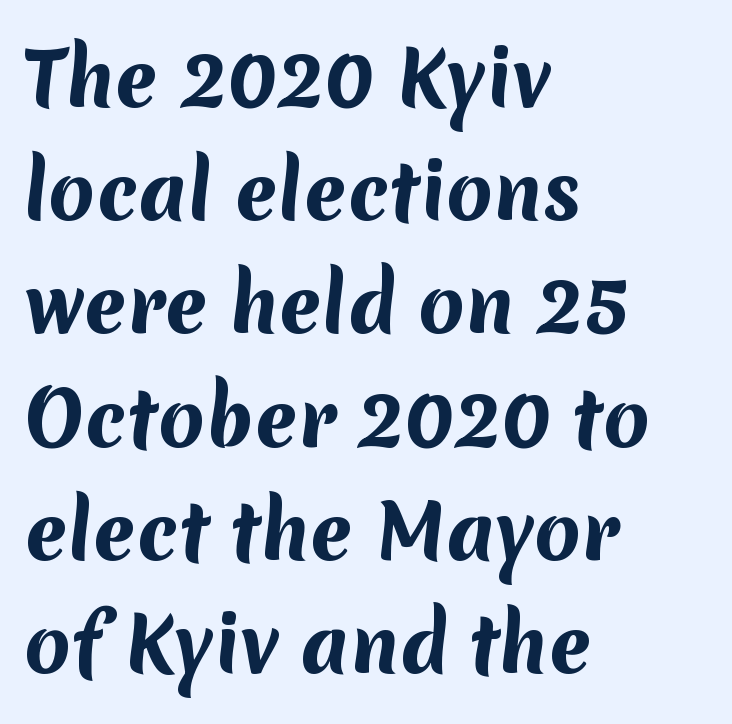
The image shows 75 px bold sans-serif type; set left-aligned, normal line spacing (1.51x), normal letter spacing, not underlined; medium stroke contrast and a medium x-height.
